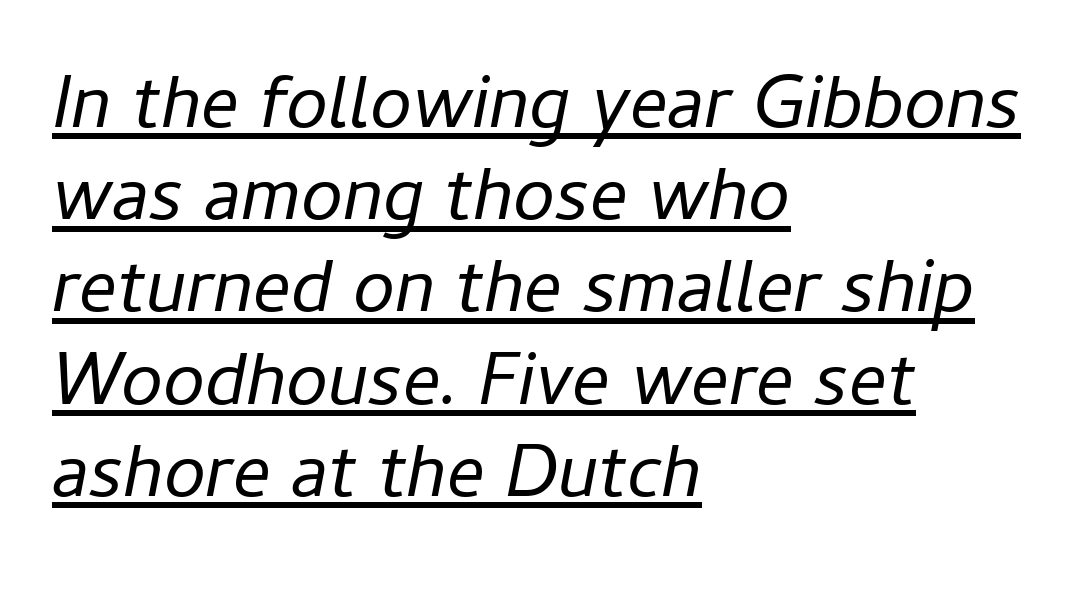
The image shows 75 px regular-weight type, italic (leaning right); set left-aligned, line spacing 1.23x, normal letter spacing, underlined; low stroke contrast and a medium x-height.
